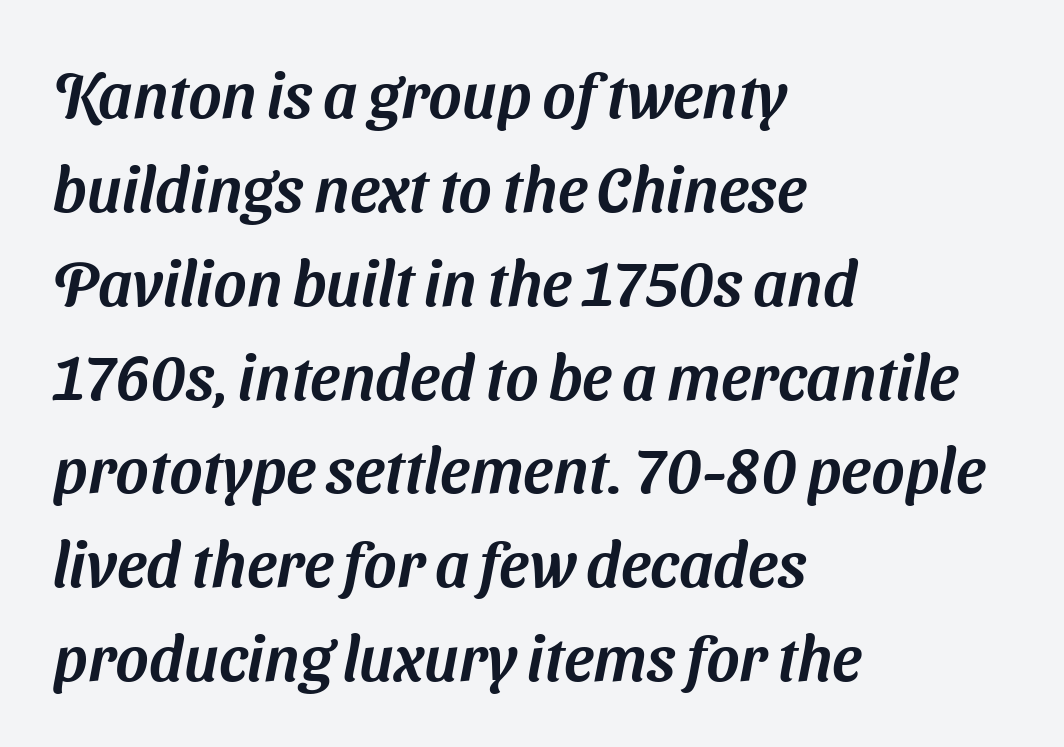
Q: Is the typeface a serif or a sans-serif typeface? A: Sans-serif.
Q: Is the text underlined? A: No.
Q: How is the paragraph aligned? A: Left-aligned.
Q: Is the spacing between letters normal or unusually wide? A: Normal.
Q: Is the spacing between lines tight, normal or loose? A: Normal.
Q: Width (condensed, normal, or wide)? A: Normal.
Q: Stroke contrast? A: Medium.
Q: x-height? A: Medium.
Q: Monospaced? A: No.
